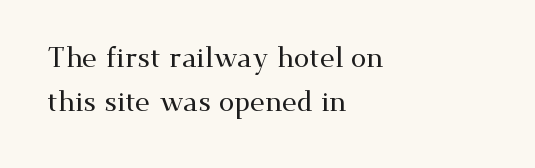
The rendering shows small feet on the letterforms — a serif design. Successive baselines arrive at the customary interval. These lines are rendered in a variable-pitch font. The letters stand upright; this is a roman face.
